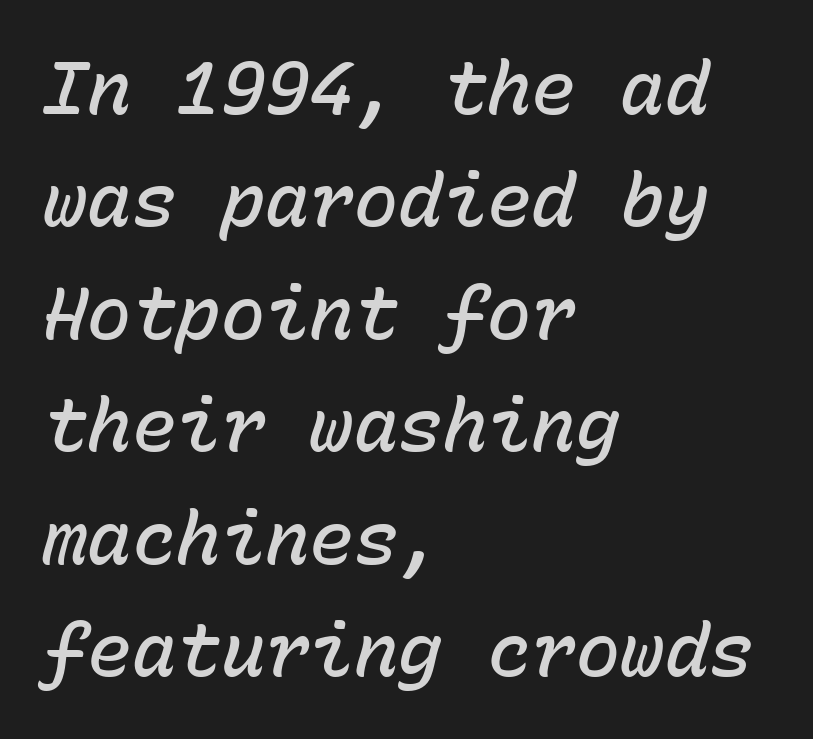
Is the type bold? Partly — it's a semibold, heavier than regular but not fully bold. A typesetter would call this monospace, since all characters share one set width. Vertically, the passage feels balanced, rows spaced as you'd expect. Looking at the ascenders, they clearly lean. The tracking reads as untouched default to a designer's eye. The space directly below the letters is spotless.
